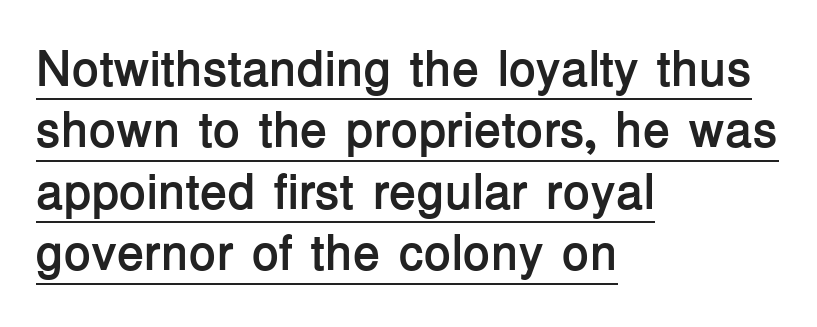
{"serif": "no", "italic": "no", "bold": "yes", "weight": "semibold", "width": "normal", "stroke_contrast": "low", "x_height": "medium", "monospaced": "no", "underline": "yes", "align": "left", "line_spacing_ratio": 1.23, "letter_spacing": "normal", "letter_spacing_em": 0.0, "glyph_px": 50}
